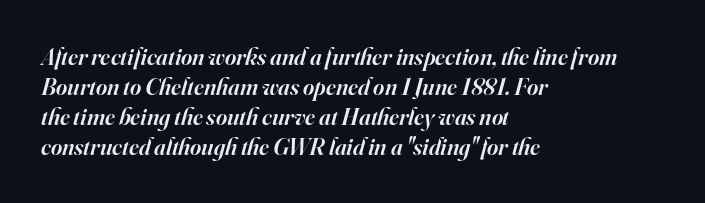
{"italic": "yes", "lean": "right", "slant_degrees": 16, "bold": "semi", "underline": "no", "align": "left", "line_spacing": "normal", "line_spacing_ratio": 1.25, "letter_spacing": "normal", "letter_spacing_em": 0.0, "glyph_px": 24}
